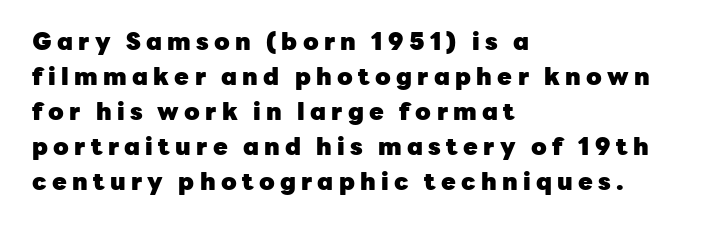
{"italic": "no", "bold": "yes", "underline": "no", "align": "left", "line_spacing": "normal", "line_spacing_ratio": 1.46, "letter_spacing": "wide", "letter_spacing_em": 0.22, "glyph_px": 24}
